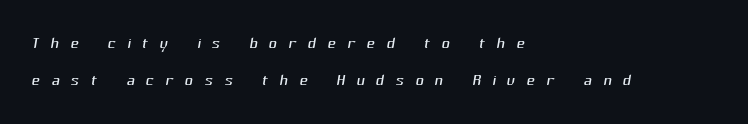
The image shows 23 px text type; set left-aligned, normal line spacing (1.61x), unusually wide letter spacing (+0.49 em), not underlined.
